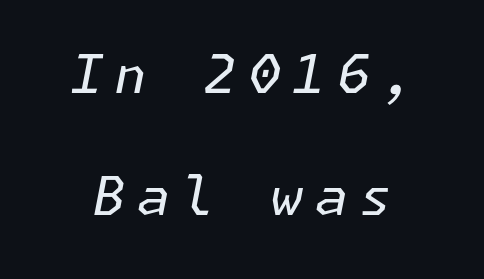
The image shows 53 px regular-weight type, italic (leaning right); set loose line spacing (2.31x), unusually wide letter spacing (+0.22 em), not underlined; low stroke contrast and a medium x-height.
